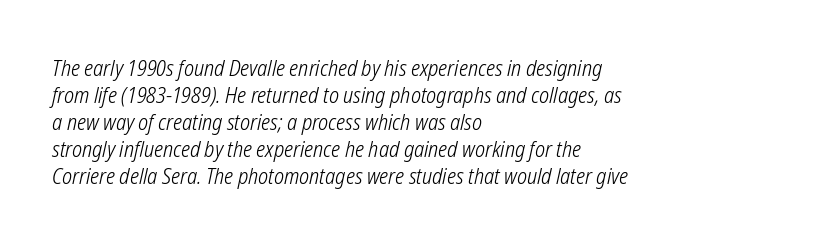
The image shows 22 px text type, italic (leaning right); set left-aligned, line spacing 1.23x, normal letter spacing, not underlined.
